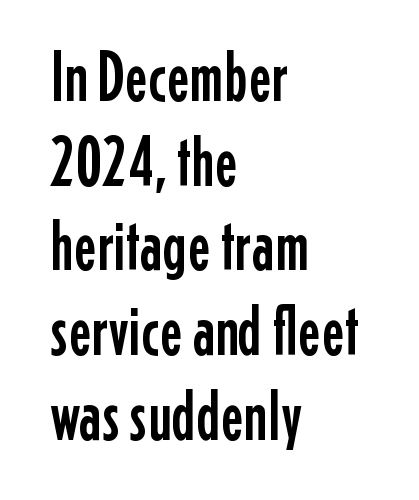
Q: Is the text italic (slanted)? A: No, it is upright.
Q: Is the typeface a serif or a sans-serif typeface? A: Sans-serif.
Q: Is the text underlined? A: No.
Q: How is the paragraph aligned? A: Left-aligned.
Q: Is the spacing between letters normal or unusually wide? A: Normal.
Q: Width (condensed, normal, or wide)? A: Condensed.
Q: Stroke contrast? A: Low.
Q: x-height? A: Medium.
Q: Monospaced? A: No.
